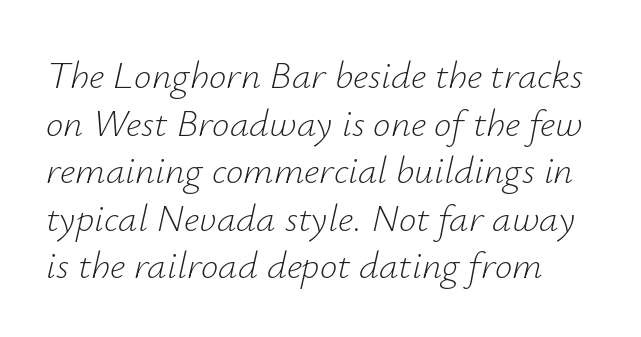
The image shows 39 px light type, italic (leaning right); set line spacing 1.22x, normal letter spacing, not underlined; low stroke contrast and a small x-height.
